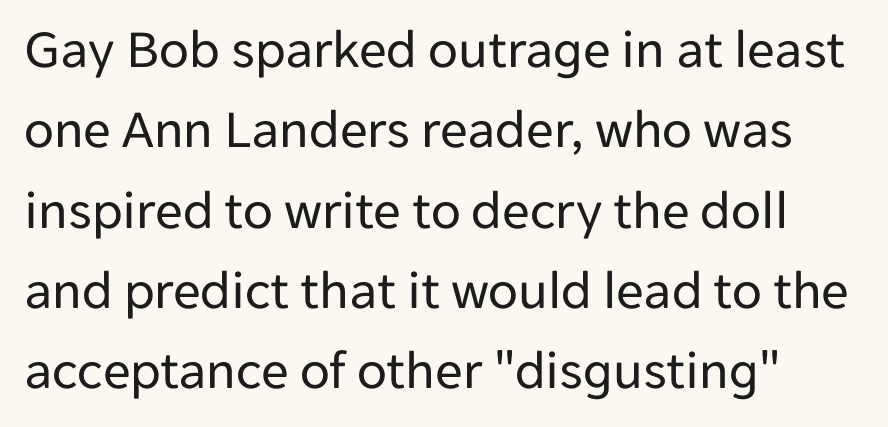
Nobody drew a line under any word here. Letterform terminals end flat and unadorned throughout the passage. On a weight scale, this lands at 450 or below. Normally led — the rows are evenly, conventionally spaced. Looks like regular typesetting: each glyph gets only the width it needs. Notice how the stems are strictly vertical — no italics here.
